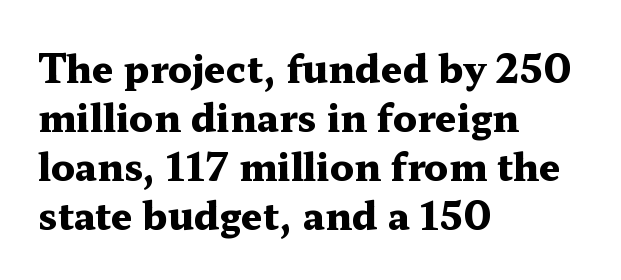
Varying glyph widths throughout — classic text-font behaviour. These lines sit exactly where default settings would place them. Glance below the letters and you will spot only blank space. The passage shown has conventional tracking throughout.
